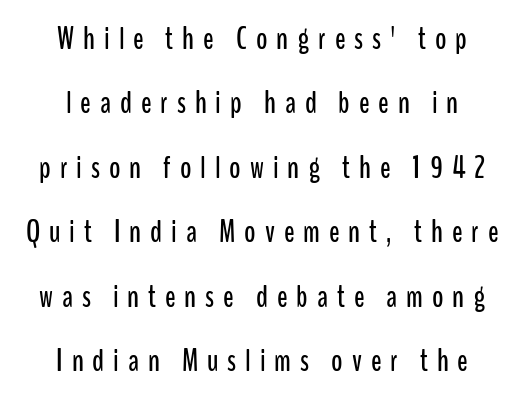
{"serif": "no", "italic": "no", "width": "condensed", "stroke_contrast": "low", "x_height": "medium", "monospaced": "no", "underline": "no", "align": "center", "line_spacing": "loose", "line_spacing_ratio": 2.08, "letter_spacing": "wide", "letter_spacing_em": 0.29, "glyph_px": 31}
